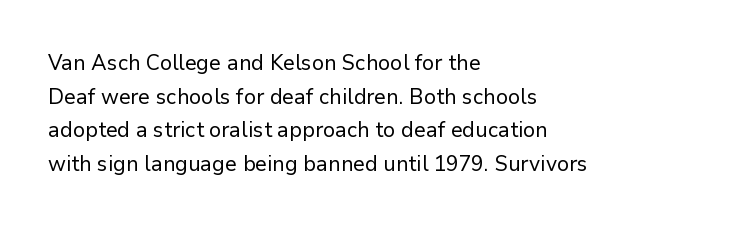
Q: Is the text bold? A: No.
Q: Is the text italic (slanted)? A: No, it is upright.
Q: Is the text underlined? A: No.
Q: How is the paragraph aligned? A: Left-aligned.
Q: Is the spacing between letters normal or unusually wide? A: Normal.
Q: Is the spacing between lines tight, normal or loose? A: Normal.
